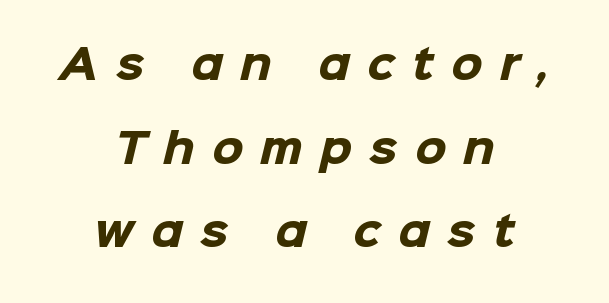
The image shows 40 px heavy sans-serif type; set centered, loose line spacing (2.09x), unusually wide letter spacing (+0.43 em), not underlined; low stroke contrast and a medium x-height.
